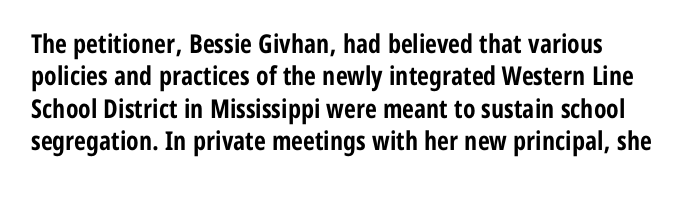
Q: Is the text bold? A: Yes.
Q: Is the text italic (slanted)? A: No, it is upright.
Q: Is the text underlined? A: No.
Q: How is the paragraph aligned? A: Left-aligned.
Q: Is the spacing between letters normal or unusually wide? A: Normal.
Q: Is the spacing between lines tight, normal or loose? A: Normal.
